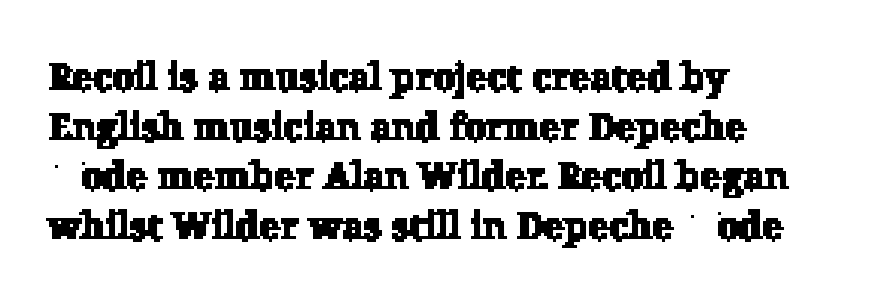
Q: Is the typeface a serif or a sans-serif typeface? A: Serif.
Q: Is the text underlined? A: No.
Q: How is the paragraph aligned? A: Left-aligned.
Q: Is the spacing between letters normal or unusually wide? A: Normal.
Q: Is the spacing between lines tight, normal or loose? A: Normal.
Q: Width (condensed, normal, or wide)? A: Normal.
Q: Stroke contrast? A: Low.
Q: x-height? A: Medium.
Q: Monospaced? A: No.
